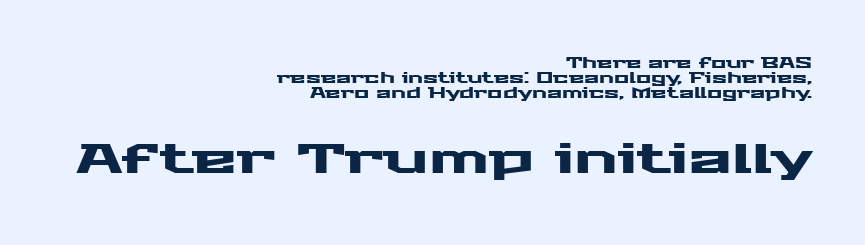
Q: Is the text italic (slanted)? A: No, it is upright.
Q: Is the typeface a serif or a sans-serif typeface? A: Sans-serif.
Q: Is the text underlined? A: No.
Q: How is the paragraph aligned? A: Right-aligned.
Q: Is the spacing between letters normal or unusually wide? A: Normal.
Q: Is the spacing between lines tight, normal or loose? A: Tight.
Q: Which block of text is set in a larger size, the first (top) or the second (bottom)? A: The second (bottom) one.
Q: Width (condensed, normal, or wide)? A: Wide.
Q: Stroke contrast? A: Medium.
Q: x-height? A: Medium.
Q: Monospaced? A: No.
